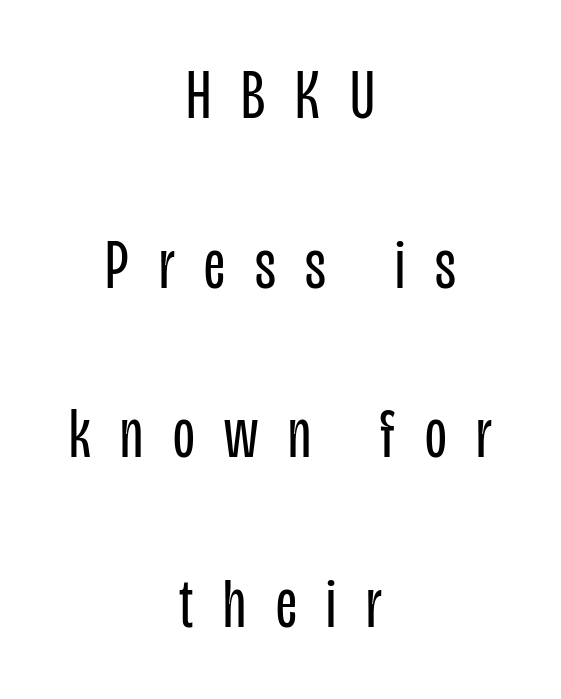
{"serif": "no", "italic": "no", "bold": "no", "weight": "regular", "width": "condensed", "stroke_contrast": "low", "x_height": "large", "monospaced": "no", "underline": "no", "align": "center", "line_spacing": "loose", "line_spacing_ratio": 2.39, "letter_spacing": "wide", "letter_spacing_em": 0.42, "glyph_px": 71}
